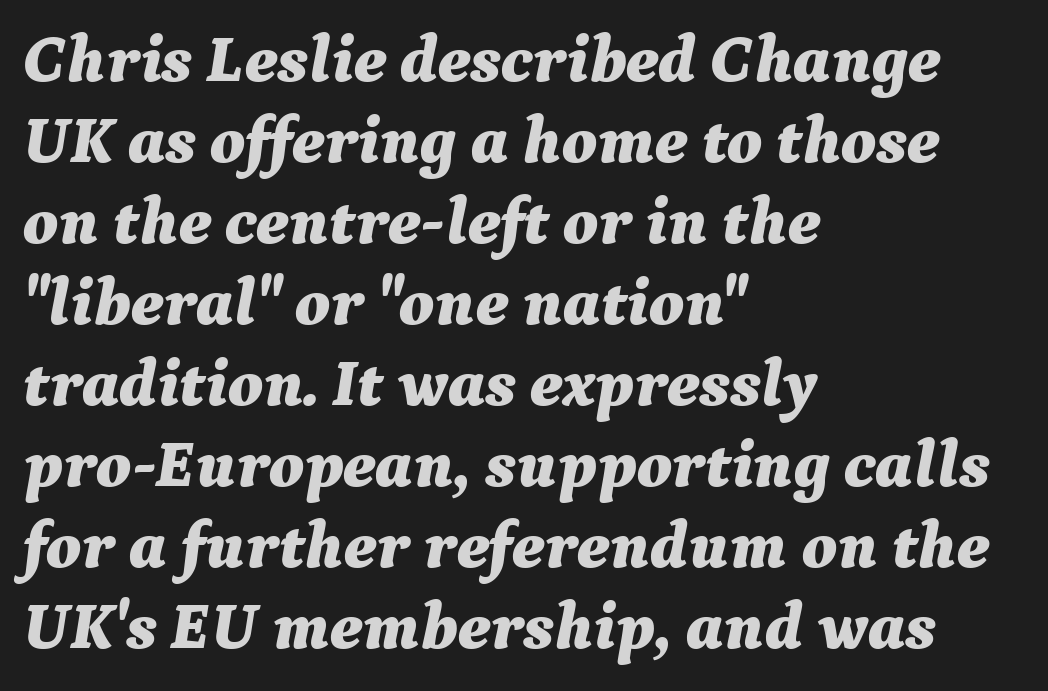
Summary of weight: heavy, a full bold. Rendered with sloped, italic letterforms. Line starts are locked; line ends wander. Descenders hang freely into open space. This rendering leaves character spacing at its baseline value.
